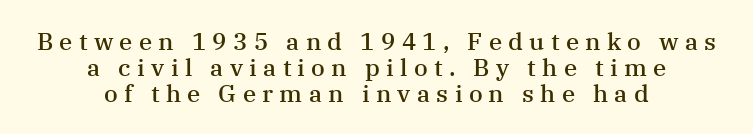
Q: Is the text bold? A: Semi-bold.
Q: Is the text italic (slanted)? A: No, it is upright.
Q: Is the text underlined? A: No.
Q: How is the paragraph aligned? A: Centered.
Q: Is the spacing between letters normal or unusually wide? A: Unusually wide.
Q: Is the spacing between lines tight, normal or loose? A: Tight.
